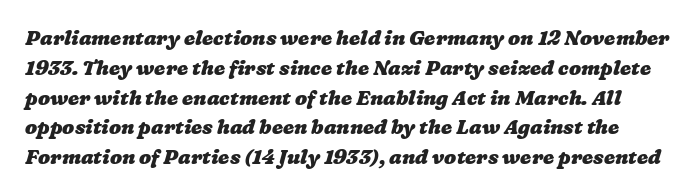
The image shows 20 px bold type; set normal line spacing (1.49x), normal letter spacing, not underlined.
